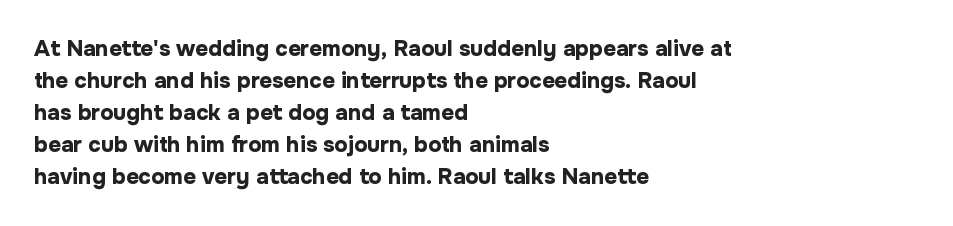
These lines were composed using upright roman letters. Bare-footed words on every line. The vertical gap from one line to the next is medium. Leftover space on each line is placed entirely after the last word. The line texture is even and compact thanks to regular tracking.
